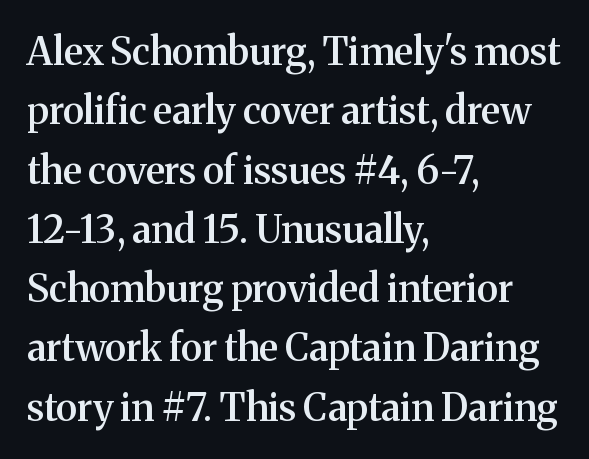
{"serif": "yes", "italic": "no", "bold": "semi", "weight": "semibold", "width": "normal", "stroke_contrast": "medium", "x_height": "medium", "monospaced": "no", "underline": "no", "align": "left", "line_spacing": "normal", "line_spacing_ratio": 1.56, "letter_spacing": "normal", "letter_spacing_em": 0.0, "glyph_px": 38}
